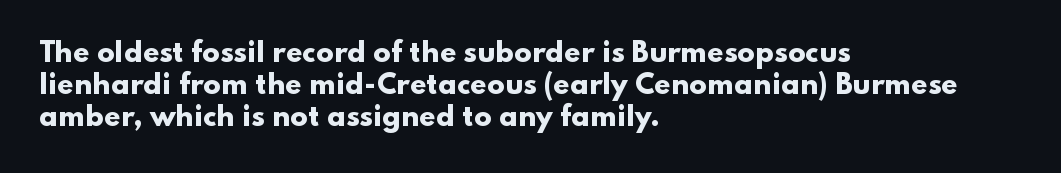
The image shows 26 px bold type, upright; set left-aligned, line spacing 1.24x, normal letter spacing, not underlined.
